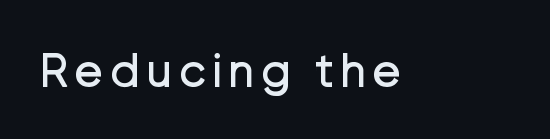
Q: Is the text bold? A: No.
Q: Is the text italic (slanted)? A: No, it is upright.
Q: Is the typeface a serif or a sans-serif typeface? A: Sans-serif.
Q: Is the text underlined? A: No.
Q: Width (condensed, normal, or wide)? A: Normal.
Q: Stroke contrast? A: Low.
Q: x-height? A: Medium.
Q: Monospaced? A: No.
